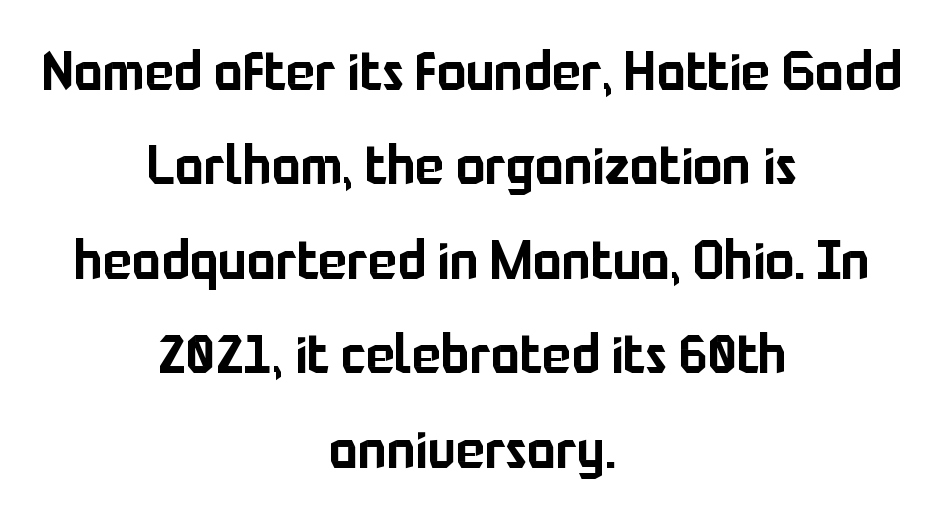
The image shows 54 px sans-serif type, upright; set centered, line spacing 1.75x, normal letter spacing, not underlined; low stroke contrast and a medium x-height.
